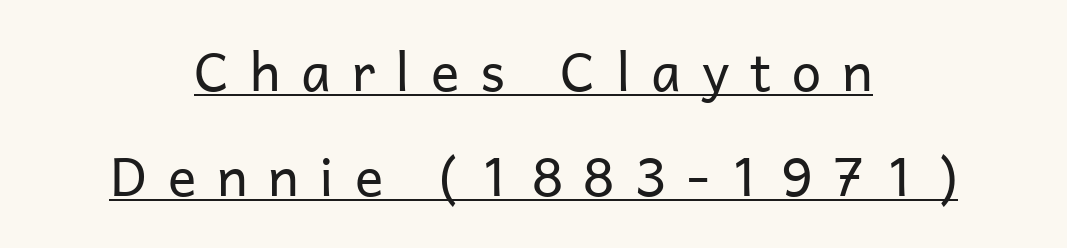
The image shows 53 px regular-weight sans-serif type, upright; set centered, loose line spacing (1.99x), unusually wide letter spacing (+0.39 em), underlined; low stroke contrast and a medium x-height.
